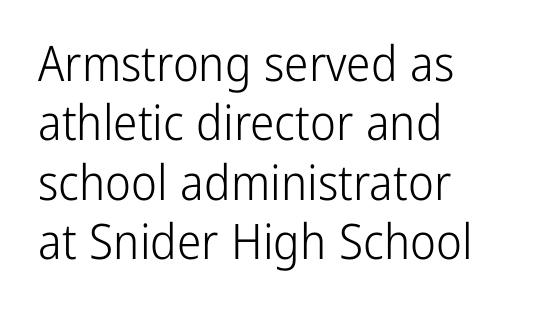
The image shows 49 px light, condensed sans-serif type, upright; set left-aligned, line spacing 1.21x, normal letter spacing, not underlined; low stroke contrast and a medium x-height.
